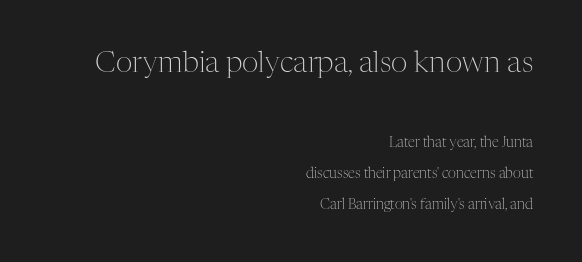
The image shows 29 px light serif type, upright; set right-aligned, loose line spacing (2.2x), normal letter spacing, not underlined; the first (top) block is 2.07x larger; medium stroke contrast and a medium x-height.
